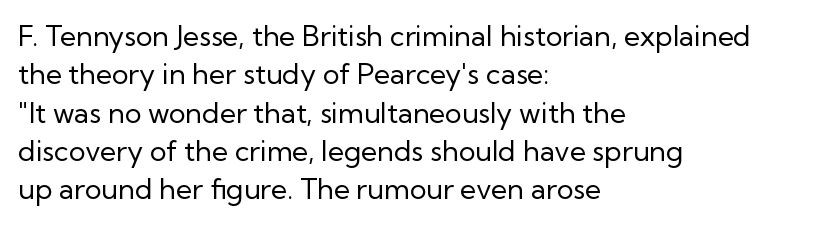
{"serif": "no", "italic": "no", "bold": "no", "weight": "regular", "width": "normal", "stroke_contrast": "low", "x_height": "medium", "monospaced": "no", "underline": "no", "align": "left", "line_spacing": "normal", "line_spacing_ratio": 1.37, "letter_spacing": "normal", "letter_spacing_em": 0.0, "glyph_px": 28}
